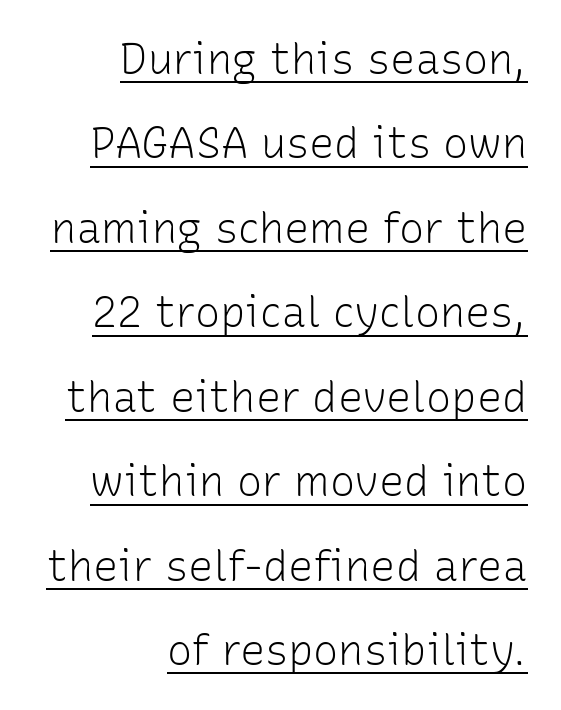
The image shows 42 px light sans-serif type, upright; set right-aligned, loose line spacing (2.01x), normal letter spacing, underlined; low stroke contrast and a medium x-height.
